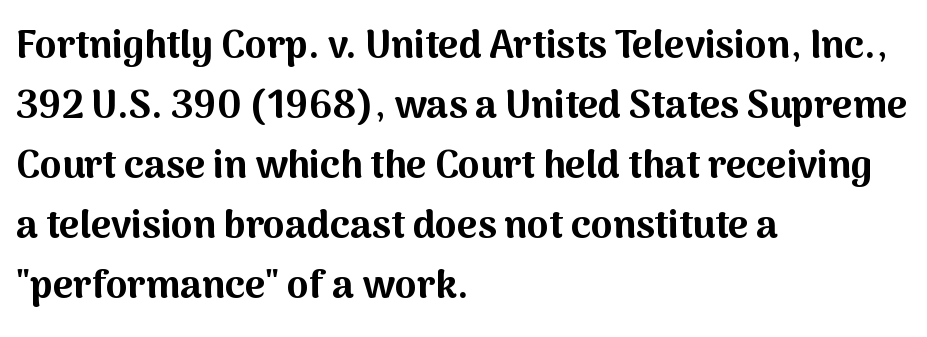
The image shows 39 px bold sans-serif type, upright; set left-aligned, normal line spacing (1.54x), normal letter spacing, not underlined; medium stroke contrast and a medium x-height.
